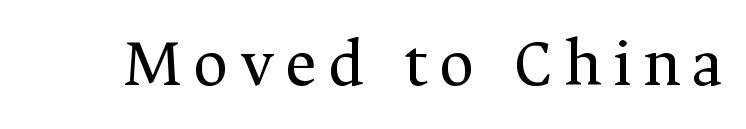
The characters are drawn with everyday or finer stroke widths. This rendering employs a face with finishing strokes, i.e., a serif. The specimen omits any rule beneath the text block's lines. Every character sits straight up, as roman type does. The passage shown is typed in a proportional face where columns would drift.
